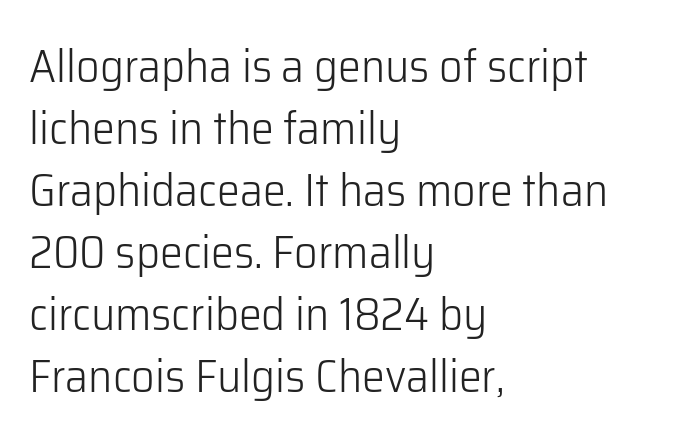
Q: Is the text bold? A: No.
Q: Is the text italic (slanted)? A: No, it is upright.
Q: Is the typeface a serif or a sans-serif typeface? A: Sans-serif.
Q: Is the text underlined? A: No.
Q: How is the paragraph aligned? A: Left-aligned.
Q: Is the spacing between letters normal or unusually wide? A: Normal.
Q: Is the spacing between lines tight, normal or loose? A: Normal.
Q: Width (condensed, normal, or wide)? A: Normal.
Q: Stroke contrast? A: Low.
Q: x-height? A: Medium.
Q: Monospaced? A: No.
